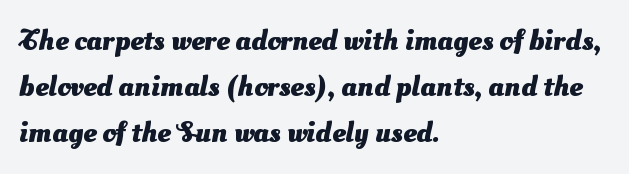
The image shows 30 px heavy sans-serif type; set left-aligned, normal line spacing (1.54x), normal letter spacing, not underlined; medium stroke contrast and a small x-height.
